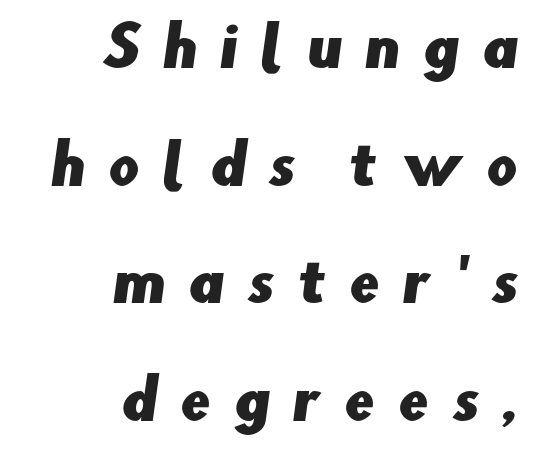
This sample uses a sans-serif face. Vertical spacing — loose. Reading down the block, your eye finds every line finishing at a fixed right position. There is plenty of visible air inserted between adjacent glyphs.
